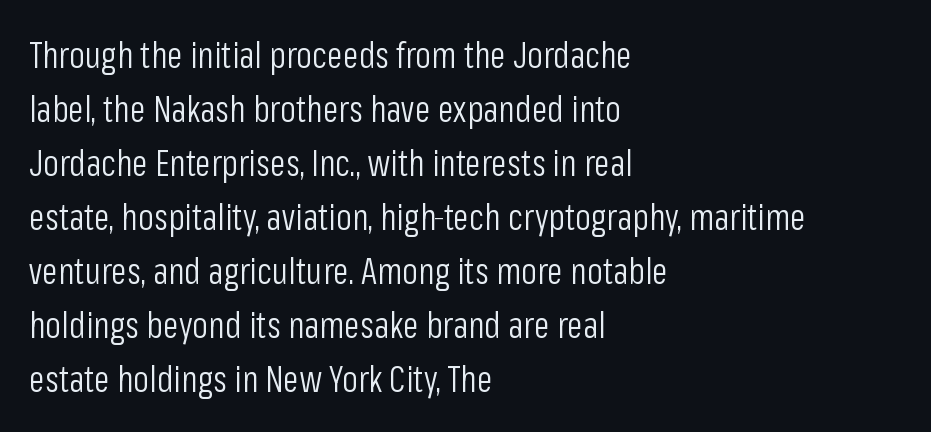
{"serif": "no", "italic": "no", "bold": "no", "weight": "light", "width": "condensed", "stroke_contrast": "low", "x_height": "medium", "monospaced": "no", "underline": "no", "align": "left", "line_spacing": "normal", "line_spacing_ratio": 1.5, "letter_spacing": "normal", "letter_spacing_em": 0.0, "glyph_px": 36}
